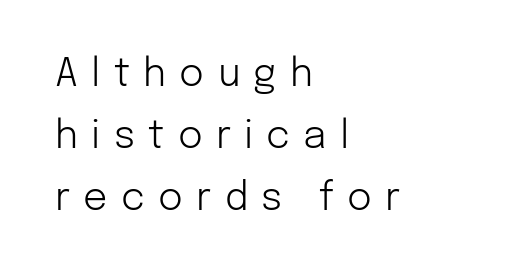
Q: Is the text bold? A: No.
Q: Is the text italic (slanted)? A: No, it is upright.
Q: Is the typeface a serif or a sans-serif typeface? A: Sans-serif.
Q: Is the text underlined? A: No.
Q: How is the paragraph aligned? A: Left-aligned.
Q: Is the spacing between letters normal or unusually wide? A: Unusually wide.
Q: Is the spacing between lines tight, normal or loose? A: Normal.
Q: Width (condensed, normal, or wide)? A: Normal.
Q: Stroke contrast? A: Low.
Q: x-height? A: Medium.
Q: Monospaced? A: No.
